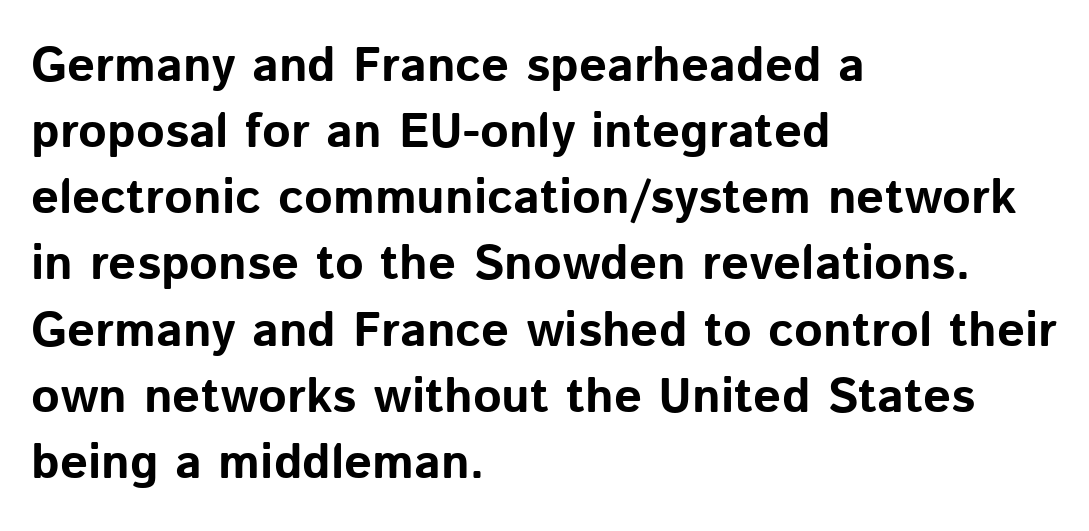
{"serif": "no", "italic": "no", "bold": "yes", "weight": "bold", "width": "normal", "stroke_contrast": "low", "x_height": "medium", "monospaced": "no", "underline": "no", "align": "left", "line_spacing": "normal", "line_spacing_ratio": 1.35, "letter_spacing": "normal", "letter_spacing_em": 0.0, "glyph_px": 49}
